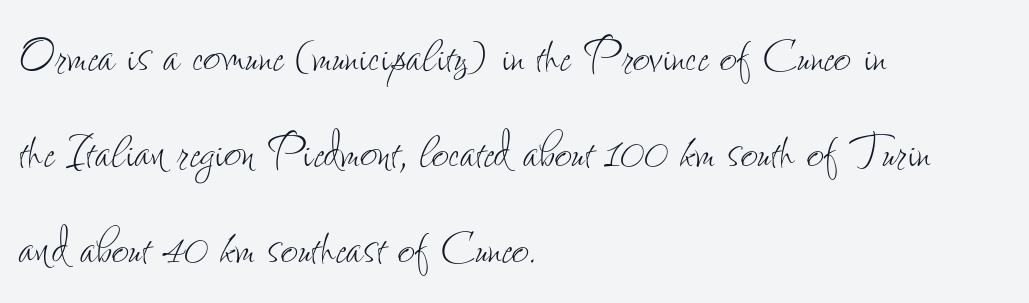
Q: Is the text bold? A: No.
Q: Is the text italic (slanted)? A: Yes.
Q: Is the text underlined? A: No.
Q: How is the paragraph aligned? A: Left-aligned.
Q: Is the spacing between letters normal or unusually wide? A: Normal.
Q: Is the spacing between lines tight, normal or loose? A: Normal.
Q: Width (condensed, normal, or wide)? A: Condensed.
Q: Stroke contrast? A: Low.
Q: x-height? A: Small.
Q: Monospaced? A: No.
